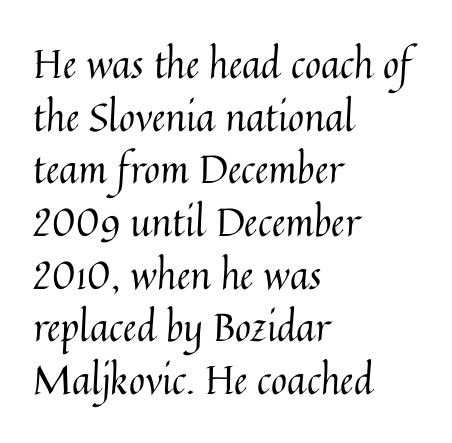
{"bold": "no", "weight": "regular", "width": "normal", "stroke_contrast": "medium", "x_height": "medium", "monospaced": "no", "underline": "no", "align": "left", "line_spacing": "normal", "line_spacing_ratio": 1.35, "letter_spacing": "normal", "letter_spacing_em": 0.0, "glyph_px": 39}
